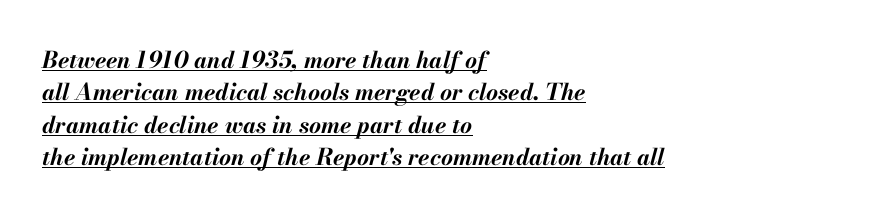
{"italic": "yes", "lean": "right", "slant_degrees": 13, "bold": "yes", "underline": "yes", "align": "left", "line_spacing": "normal", "line_spacing_ratio": 1.41, "letter_spacing": "normal", "letter_spacing_em": 0.0, "glyph_px": 23}
